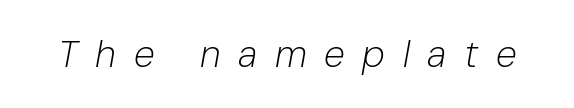
Q: Is the text bold? A: No.
Q: Is the text italic (slanted)? A: Yes, it leans right by about 10 degrees.
Q: Is the text underlined? A: No.
Q: Is the spacing between letters normal or unusually wide? A: Unusually wide.
Q: Width (condensed, normal, or wide)? A: Normal.
Q: Stroke contrast? A: Low.
Q: x-height? A: Medium.
Q: Monospaced? A: No.
